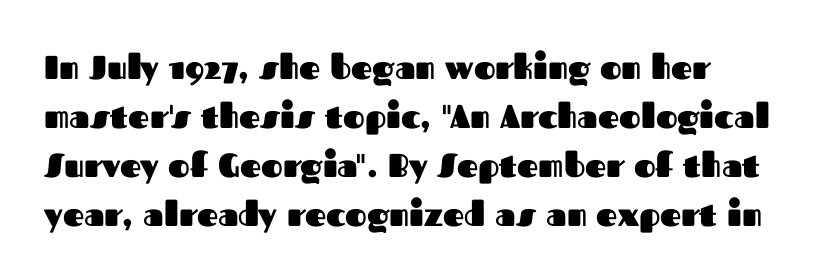
In terms of letterform style, serifs are entirely absent. The rendering uses natural spacing where letterforms have individual widths. Caption: bold face, heavy strokes. Observe the ordinary spacing: letters are neighbours, not strangers. Evenly set lines give the paragraph a standard silhouette. The gap between lines stays unmarked.
